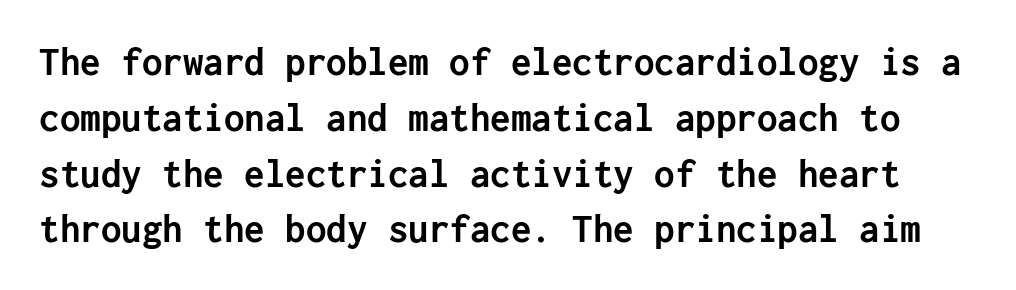
{"serif": "no", "italic": "no", "bold": "yes", "weight": "semibold", "width": "normal", "stroke_contrast": "low", "x_height": "medium", "underline": "no", "line_spacing": "normal", "line_spacing_ratio": 1.36, "letter_spacing": "normal", "letter_spacing_em": 0.0, "glyph_px": 41}
